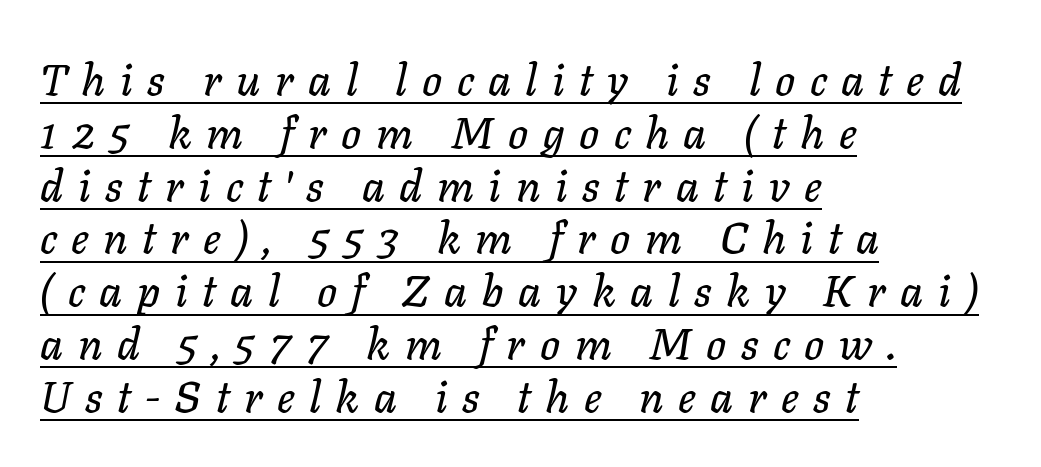
Letter spacing: wide. This sample is left-justified, so line endings fall wherever the words run out. Somebody hit Ctrl+U on this one — the words are underlined. Proportional: the letters do not fall into vertical columns.
